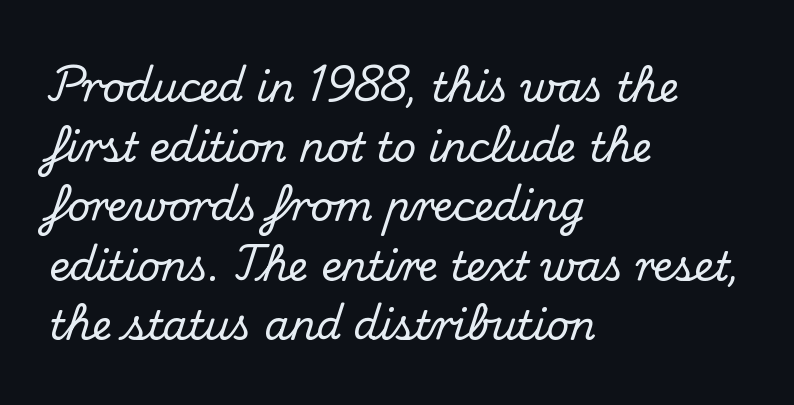
The image shows 40 px serif type; set left-aligned, normal line spacing (1.49x), normal letter spacing, not underlined; medium stroke contrast and a small x-height.
